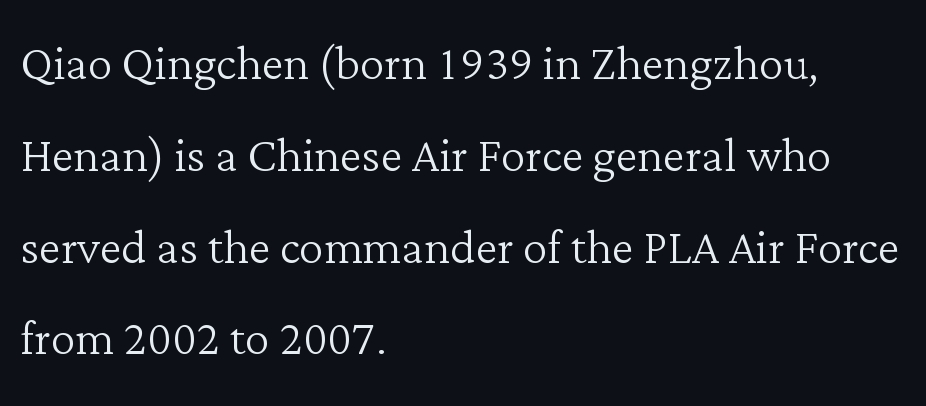
Each stroke keeps to a modest, everyday thickness or less. The lettering stays uniformly vertical, giving the passage a roman look. Notice how descenders clear the ascenders below comfortably — that's standard leading. This sample has the flowing, uneven cadence of proportional lettering. Short and long lines alike share a common starting point at left. Underline: absent.
